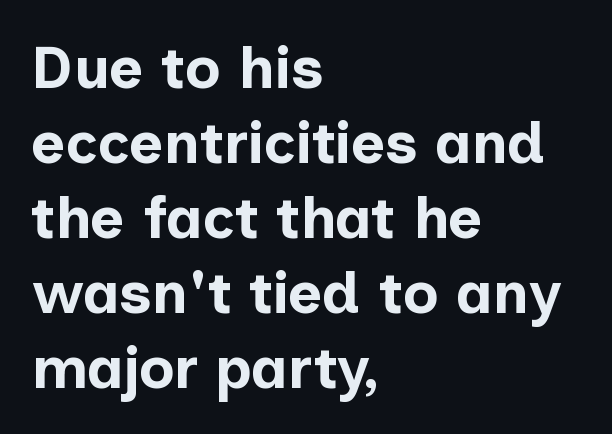
The image shows 59 px bold sans-serif type, upright; set left-aligned, normal line spacing (1.27x), normal letter spacing, not underlined; low stroke contrast and a medium x-height.
